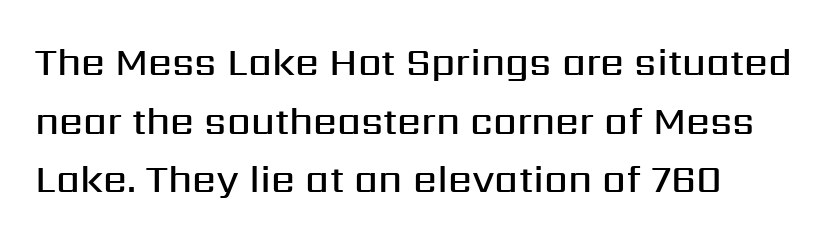
Character widths vary here, with narrow letters taking less room than wide ones. This is the in-between weight designers call semibold or demi. The baseline area is clear. The line texture is even and compact thanks to regular tracking.
